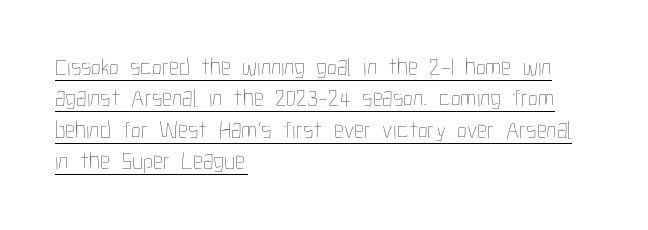
{"italic": "no", "bold": "no", "underline": "yes", "align": "left", "line_spacing": "normal", "line_spacing_ratio": 1.26, "letter_spacing": "normal", "letter_spacing_em": 0.0, "glyph_px": 25}
